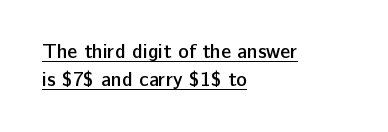
{"italic": "no", "bold": "semi", "underline": "yes", "align": "left", "line_spacing": "normal", "line_spacing_ratio": 1.38, "letter_spacing": "normal", "letter_spacing_em": 0.0, "glyph_px": 20}
